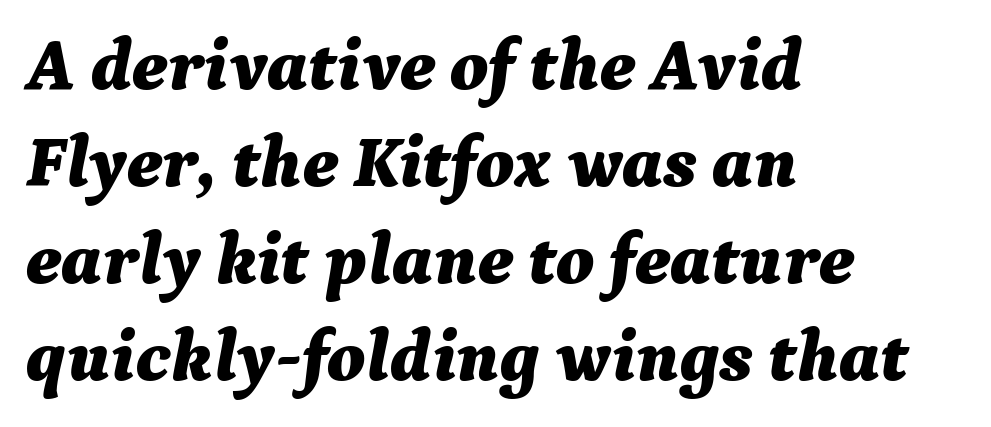
Q: Is the text bold? A: Yes.
Q: Is the text italic (slanted)? A: Yes, it leans right by about 9 degrees.
Q: Is the text underlined? A: No.
Q: How is the paragraph aligned? A: Left-aligned.
Q: Is the spacing between letters normal or unusually wide? A: Normal.
Q: Is the spacing between lines tight, normal or loose? A: Normal.
Q: Width (condensed, normal, or wide)? A: Normal.
Q: Stroke contrast? A: Medium.
Q: x-height? A: Medium.
Q: Monospaced? A: No.
